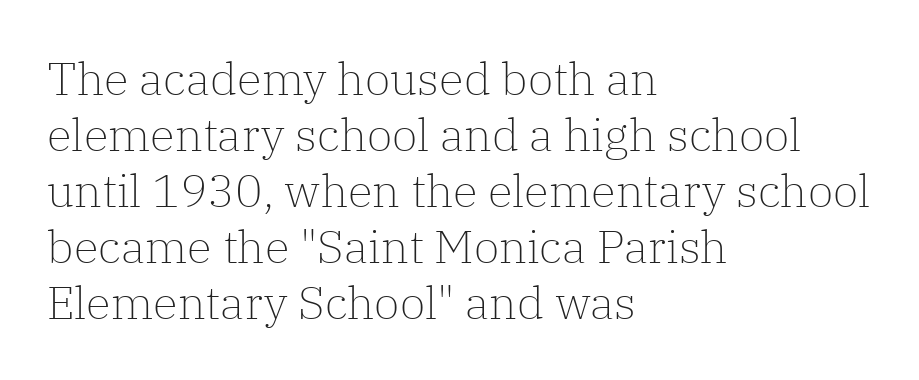
The image shows 46 px light serif type, upright; set left-aligned, line spacing 1.22x, normal letter spacing, not underlined; low stroke contrast and a medium x-height.
